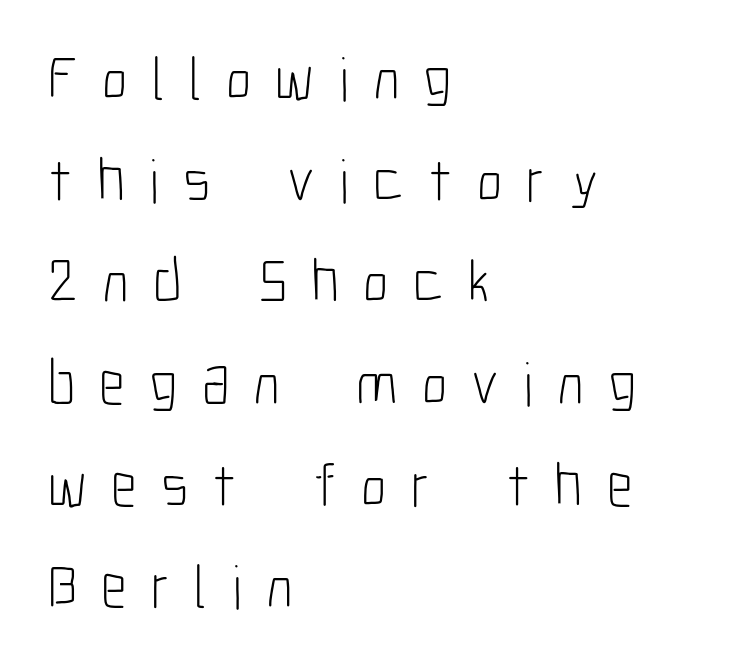
The image shows 62 px light, condensed sans-serif type, upright; set left-aligned, normal line spacing (1.64x), unusually wide letter spacing (+0.39 em), not underlined; low stroke contrast and a medium x-height.
